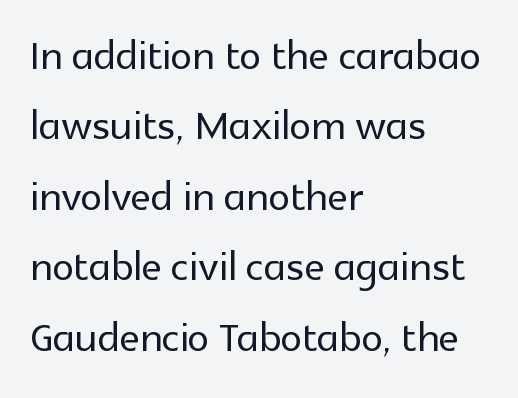
{"serif": "no", "italic": "no", "width": "normal", "x_height": "medium", "monospaced": "no", "underline": "no", "align": "left", "line_spacing": "normal", "line_spacing_ratio": 1.28, "letter_spacing": "normal", "letter_spacing_em": 0.0, "glyph_px": 55}
